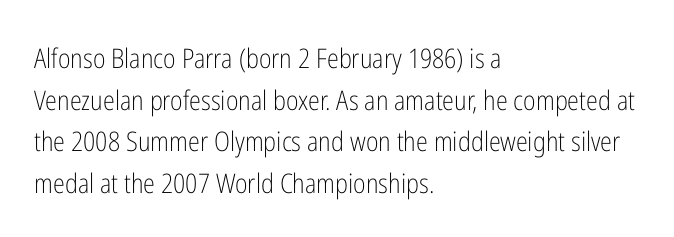
The image shows 27 px text type, upright; set left-aligned, normal line spacing (1.54x), normal letter spacing, not underlined.
